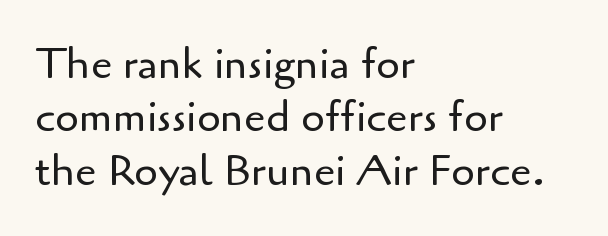
Q: Is the text bold? A: No.
Q: Is the text italic (slanted)? A: No, it is upright.
Q: Is the typeface a serif or a sans-serif typeface? A: Sans-serif.
Q: Is the text underlined? A: No.
Q: How is the paragraph aligned? A: Left-aligned.
Q: Is the spacing between letters normal or unusually wide? A: Normal.
Q: Width (condensed, normal, or wide)? A: Normal.
Q: Stroke contrast? A: Low.
Q: x-height? A: Small.
Q: Monospaced? A: No.
